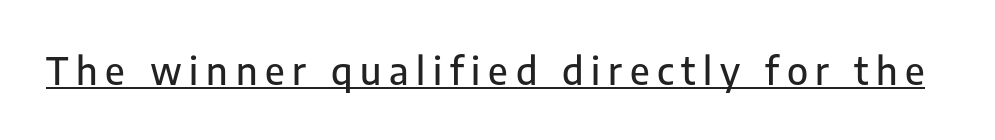
{"serif": "no", "italic": "no", "width": "normal", "stroke_contrast": "low", "x_height": "medium", "monospaced": "no", "underline": "yes", "letter_spacing": "wide", "letter_spacing_em": 0.21, "glyph_px": 37}
